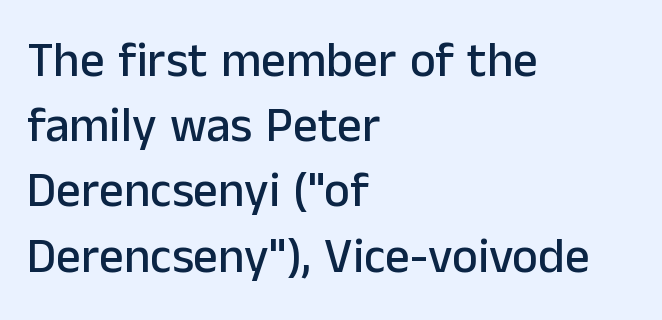
{"serif": "no", "italic": "no", "width": "normal", "stroke_contrast": "low", "x_height": "medium", "monospaced": "no", "underline": "no", "align": "left", "line_spacing": "normal", "line_spacing_ratio": 1.33, "letter_spacing": "normal", "letter_spacing_em": 0.0, "glyph_px": 49}
